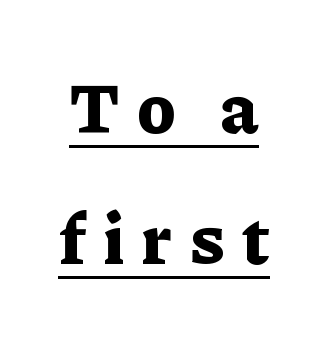
Q: Is the text bold? A: Yes.
Q: Is the text italic (slanted)? A: No, it is upright.
Q: Is the typeface a serif or a sans-serif typeface? A: Serif.
Q: Is the text underlined? A: Yes.
Q: Is the spacing between letters normal or unusually wide? A: Unusually wide.
Q: Width (condensed, normal, or wide)? A: Normal.
Q: Stroke contrast? A: Low.
Q: x-height? A: Medium.
Q: Monospaced? A: No.
